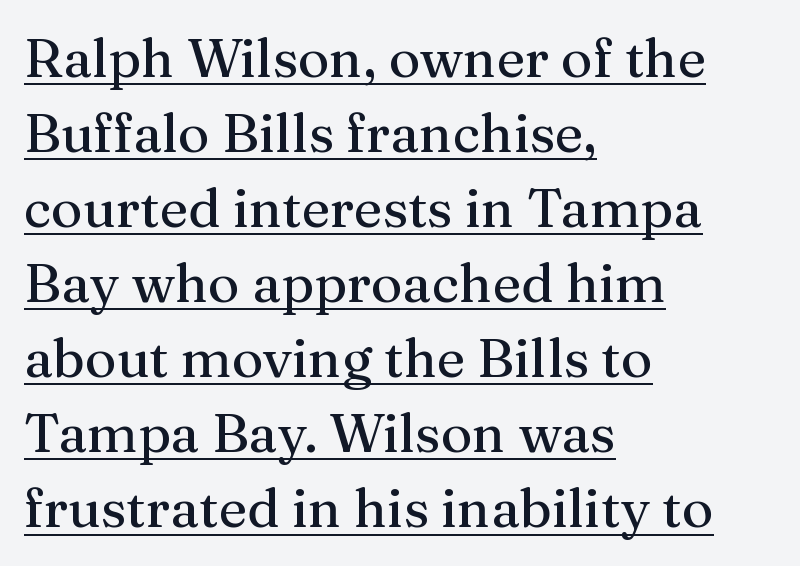
The image shows 54 px serif type, upright; set left-aligned, normal line spacing (1.39x), normal letter spacing, underlined; medium stroke contrast and a medium x-height.
